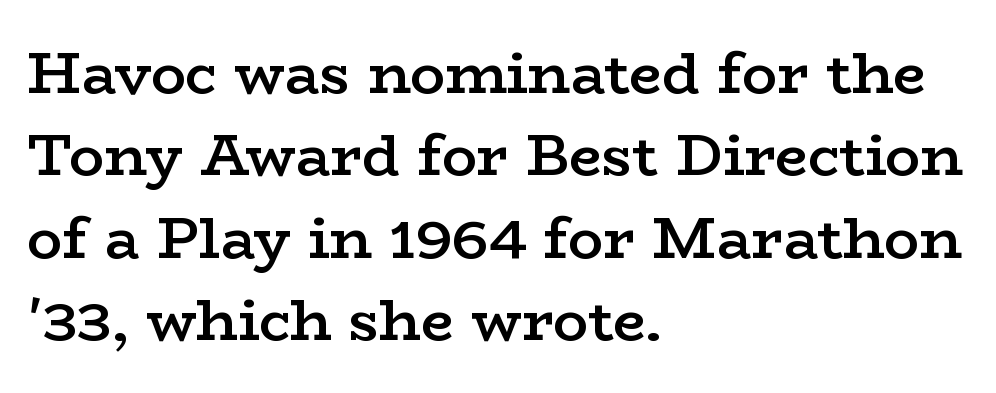
This sample uses plain, unmodified letter spacing. What kind of face is this? One with serifs. Does the copy run flush right? No — it runs flush left. How heavy is the stroke? Medium-heavy — a semibold, shy of bold. You could not count columns in this text — the font is proportionally spaced. Underlining? Definitely not there.
